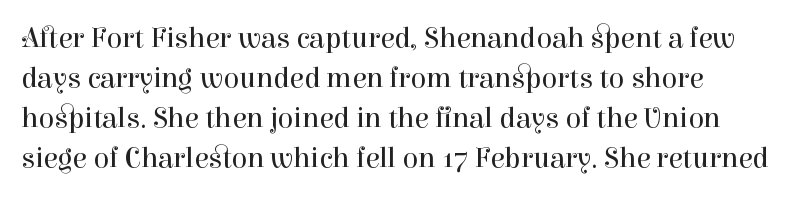
Tracking value appears to be zero — textbook default spacing. Nope, not italic — everything's standing straight. A typesetter would call this proportional, since set widths differ per character. Visually the block forms a straight wall on the left and a jagged coastline on the right. Honestly, there is no underline to notice here at all. The font sits on the lighter half of the weight spectrum, regular included.
